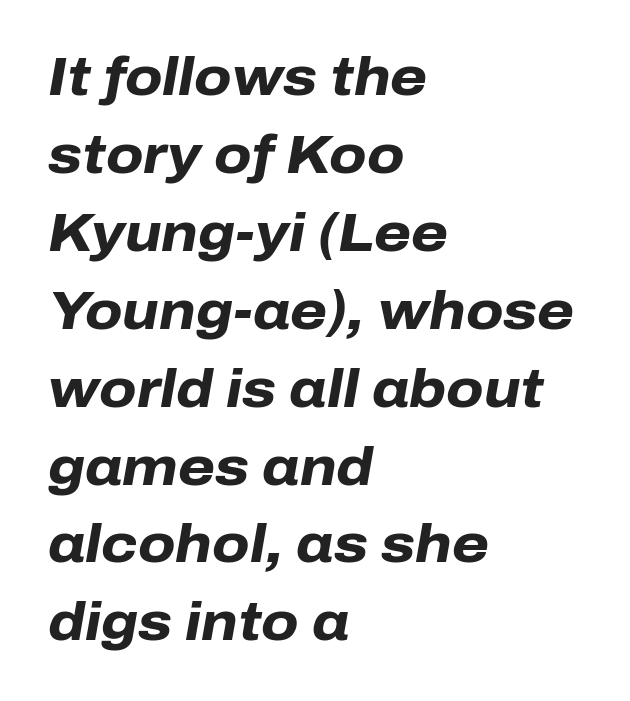
The image shows 53 px heavy type, italic (leaning right); set left-aligned, normal line spacing (1.47x), normal letter spacing, not underlined; low stroke contrast and a medium x-height.
